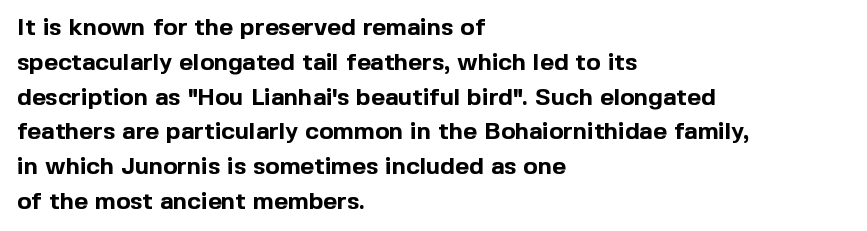
{"italic": "no", "bold": "yes", "underline": "no", "align": "left", "line_spacing": "normal", "line_spacing_ratio": 1.45, "letter_spacing": "normal", "letter_spacing_em": 0.0, "glyph_px": 24}
